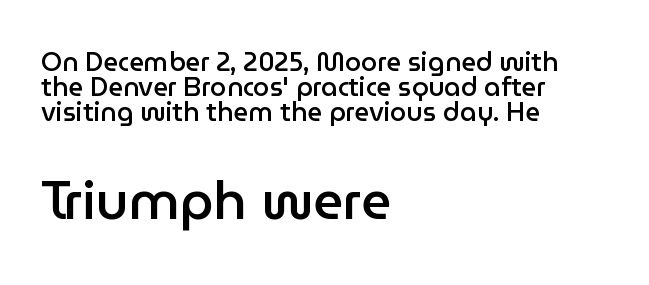
The image shows 53 px semibold sans-serif type, upright; set left-aligned, tight line spacing (0.96x), normal letter spacing, not underlined; the second (bottom) block is 2.04x larger; low stroke contrast and a medium x-height.
